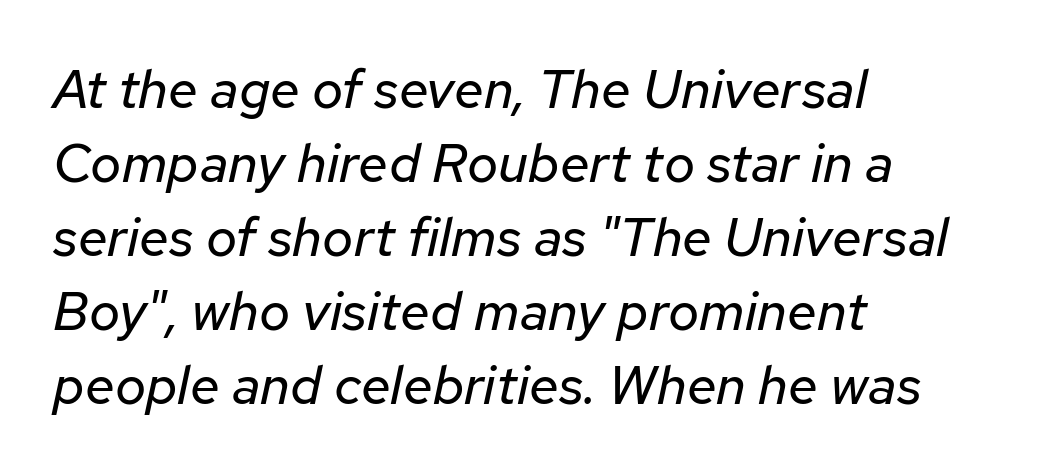
{"italic": "yes", "lean": "right", "slant_degrees": 12, "bold": "no", "weight": "regular", "width": "normal", "stroke_contrast": "low", "x_height": "medium", "monospaced": "no", "underline": "no", "align": "left", "line_spacing": "normal", "line_spacing_ratio": 1.37, "letter_spacing": "normal", "letter_spacing_em": 0.0, "glyph_px": 54}
